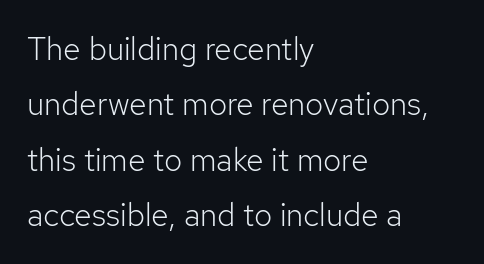
Q: Is the text bold? A: No.
Q: Is the text italic (slanted)? A: No, it is upright.
Q: Is the typeface a serif or a sans-serif typeface? A: Sans-serif.
Q: Is the text underlined? A: No.
Q: How is the paragraph aligned? A: Left-aligned.
Q: Is the spacing between letters normal or unusually wide? A: Normal.
Q: Width (condensed, normal, or wide)? A: Normal.
Q: Stroke contrast? A: Low.
Q: x-height? A: Medium.
Q: Monospaced? A: No.
